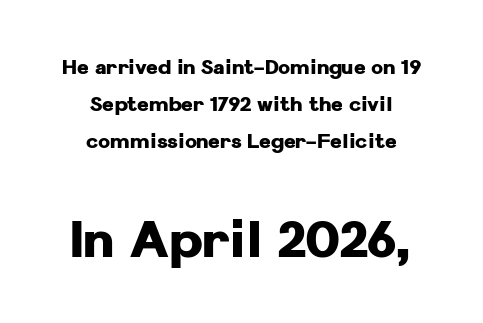
The image shows 50 px heavy sans-serif type, upright; set centered, line spacing 1.84x, normal letter spacing, not underlined; the second (bottom) block is 2.5x larger; low stroke contrast and a medium x-height.
